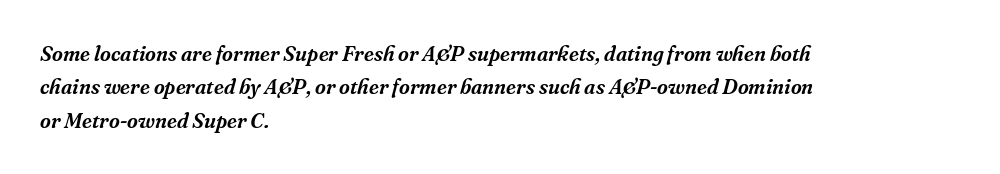
{"italic": "yes", "lean": "right", "slant_degrees": 16, "underline": "no", "align": "left", "line_spacing": "normal", "line_spacing_ratio": 1.59, "letter_spacing": "normal", "letter_spacing_em": 0.0, "glyph_px": 21}
